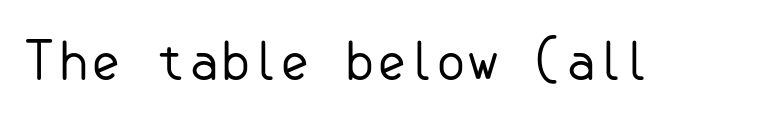
The image shows 52 px regular-weight sans-serif type, upright; set normal letter spacing, not underlined; low stroke contrast and a small x-height.
